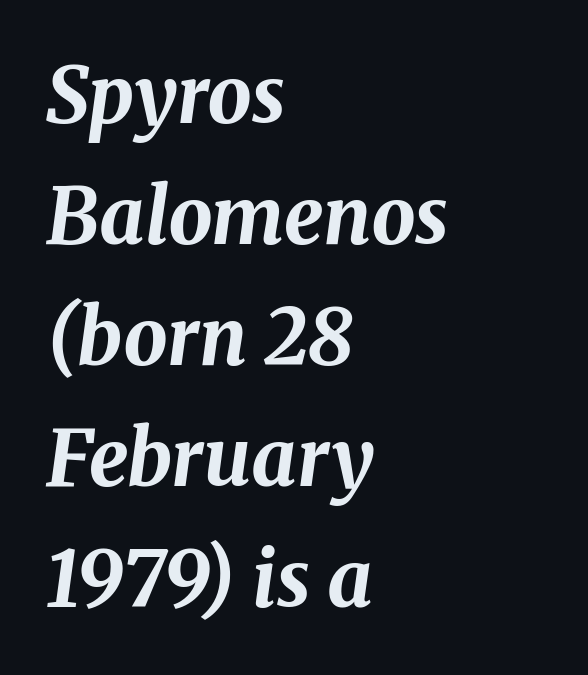
{"italic": "yes", "lean": "right", "slant_degrees": 8, "bold": "yes", "weight": "bold", "width": "normal", "stroke_contrast": "medium", "x_height": "medium", "monospaced": "no", "underline": "no", "align": "left", "line_spacing": "normal", "line_spacing_ratio": 1.55, "letter_spacing": "normal", "letter_spacing_em": 0.0, "glyph_px": 78}
